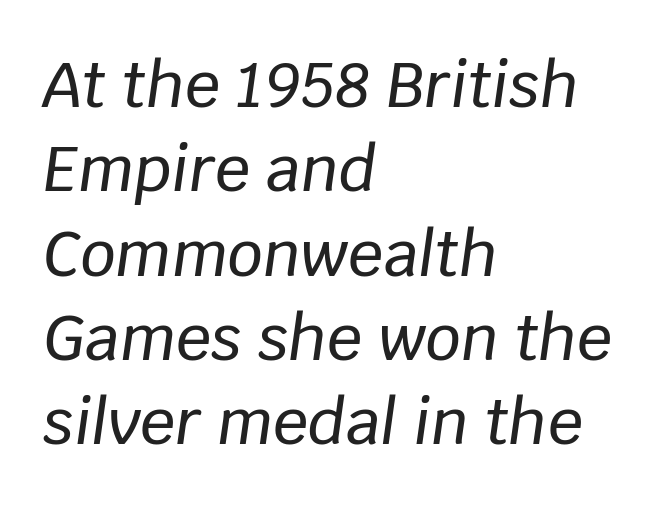
Q: Is the text italic (slanted)? A: Yes, it leans right by about 8 degrees.
Q: Is the text underlined? A: No.
Q: How is the paragraph aligned? A: Left-aligned.
Q: Is the spacing between letters normal or unusually wide? A: Normal.
Q: Is the spacing between lines tight, normal or loose? A: Normal.
Q: Width (condensed, normal, or wide)? A: Normal.
Q: Stroke contrast? A: Low.
Q: x-height? A: Large.
Q: Monospaced? A: No.
